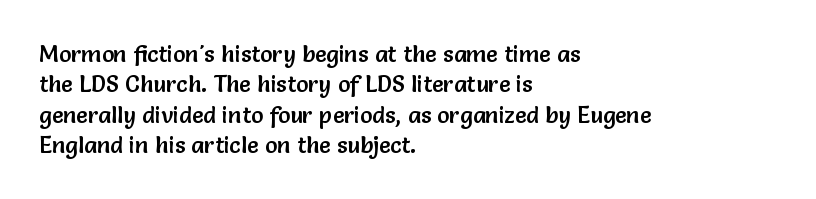
The image shows 23 px text type, upright; set left-aligned, normal line spacing (1.32x), normal letter spacing, not underlined.
